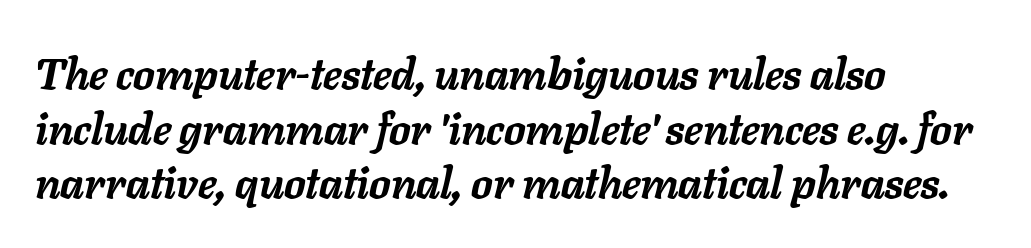
Q: Is the text bold? A: Yes.
Q: Is the text italic (slanted)? A: Yes, it leans right by about 11 degrees.
Q: Is the text underlined? A: No.
Q: How is the paragraph aligned? A: Left-aligned.
Q: Is the spacing between letters normal or unusually wide? A: Normal.
Q: Is the spacing between lines tight, normal or loose? A: Normal.
Q: Width (condensed, normal, or wide)? A: Normal.
Q: Stroke contrast? A: Low.
Q: x-height? A: Medium.
Q: Monospaced? A: No.
